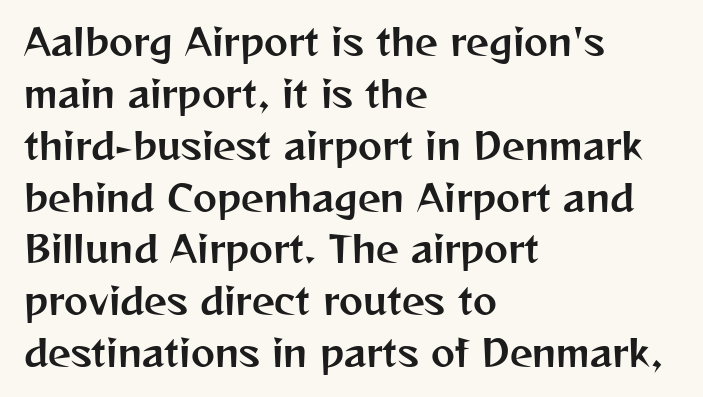
Q: Is the text italic (slanted)? A: No, it is upright.
Q: Is the typeface a serif or a sans-serif typeface? A: Sans-serif.
Q: Is the text underlined? A: No.
Q: How is the paragraph aligned? A: Left-aligned.
Q: Is the spacing between letters normal or unusually wide? A: Normal.
Q: Is the spacing between lines tight, normal or loose? A: Normal.
Q: Width (condensed, normal, or wide)? A: Normal.
Q: Stroke contrast? A: Medium.
Q: x-height? A: Medium.
Q: Monospaced? A: No.
